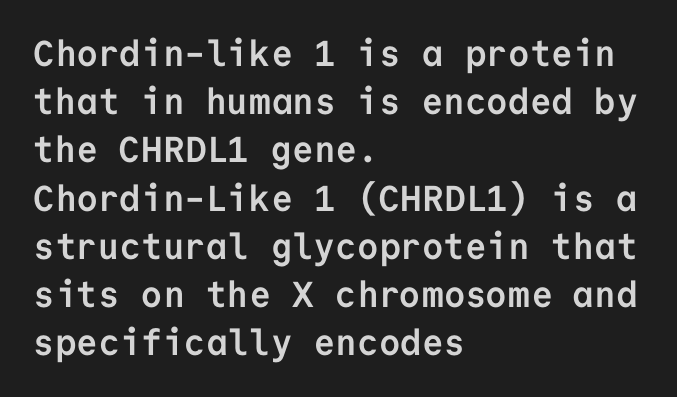
Honestly, the letter spacing is just normal — you wouldn't notice it. The paragraph shown leans on its left margin. Heavy, bold letterforms. Each letter's strokes conclude bluntly, with no projecting serifs. Compared with typical paragraphs, the rows here are spaced about the same. Decoration check: the copy has no underline.
